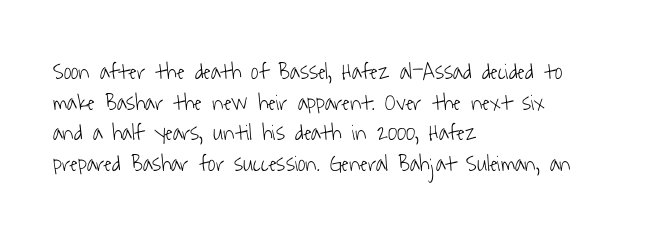
The image shows 23 px text type; set left-aligned, normal line spacing (1.33x), normal letter spacing, not underlined.
